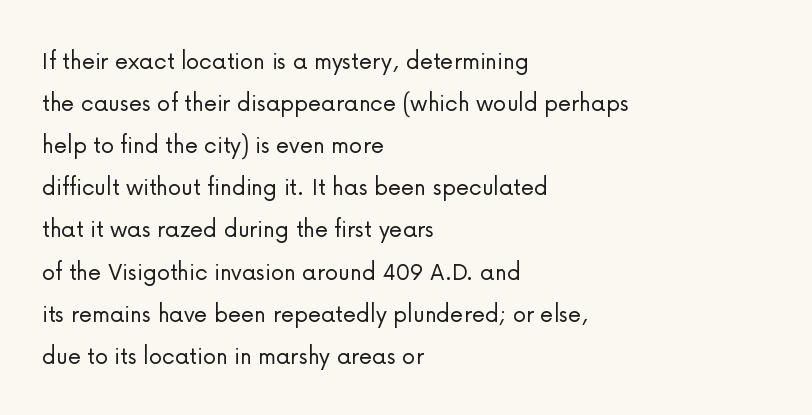
{"italic": "no", "bold": "no", "underline": "no", "align": "left", "line_spacing": "normal", "line_spacing_ratio": 1.56, "letter_spacing": "normal", "letter_spacing_em": 0.0, "glyph_px": 27}
